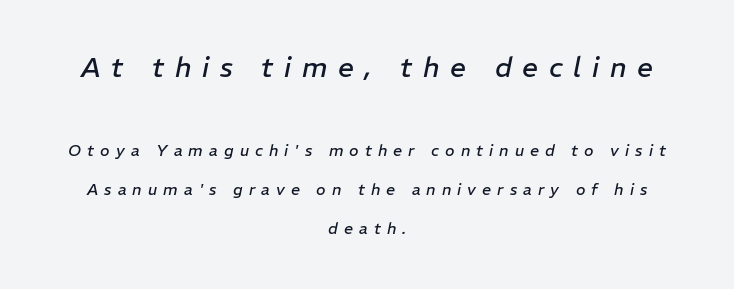
Q: Is the text bold? A: No.
Q: Is the text italic (slanted)? A: Yes, it leans right by about 11 degrees.
Q: Is the text underlined? A: No.
Q: How is the paragraph aligned? A: Centered.
Q: Is the spacing between letters normal or unusually wide? A: Unusually wide.
Q: Is the spacing between lines tight, normal or loose? A: Loose.
Q: Which block of text is set in a larger size, the first (top) or the second (bottom)? A: The first (top) one.
Q: Width (condensed, normal, or wide)? A: Normal.
Q: Stroke contrast? A: Low.
Q: x-height? A: Medium.
Q: Monospaced? A: No.
